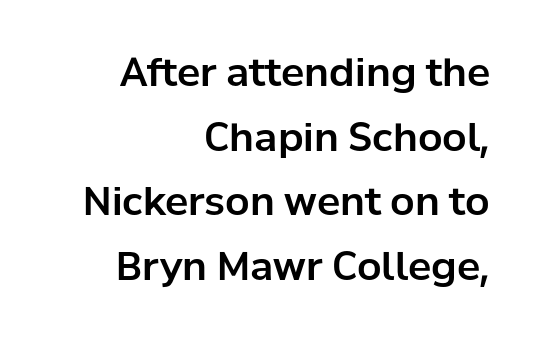
Q: Is the text italic (slanted)? A: No, it is upright.
Q: Is the typeface a serif or a sans-serif typeface? A: Sans-serif.
Q: Is the text underlined? A: No.
Q: How is the paragraph aligned? A: Right-aligned.
Q: Is the spacing between letters normal or unusually wide? A: Normal.
Q: Is the spacing between lines tight, normal or loose? A: Normal.
Q: Width (condensed, normal, or wide)? A: Normal.
Q: Stroke contrast? A: Low.
Q: x-height? A: Medium.
Q: Monospaced? A: No.
